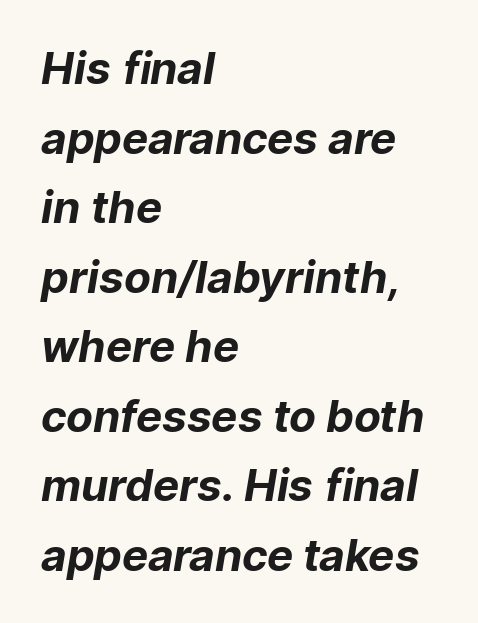
The image shows 44 px bold sans-serif type; set left-aligned, normal line spacing (1.58x), normal letter spacing, not underlined; low stroke contrast and a medium x-height.
